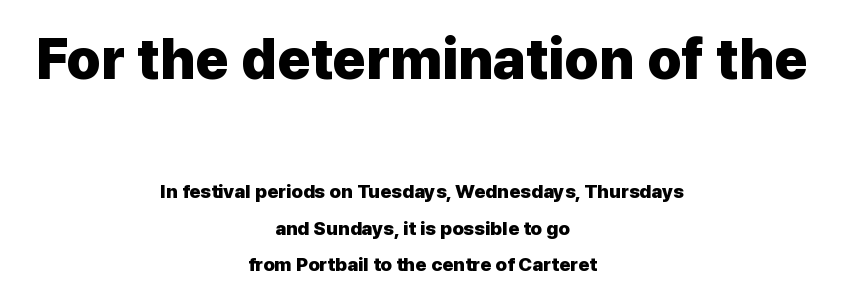
The image shows 57 px heavy sans-serif type, upright; set centered, loose line spacing (1.92x), normal letter spacing, not underlined; the first (top) block is 3.0x larger; low stroke contrast and a medium x-height.
